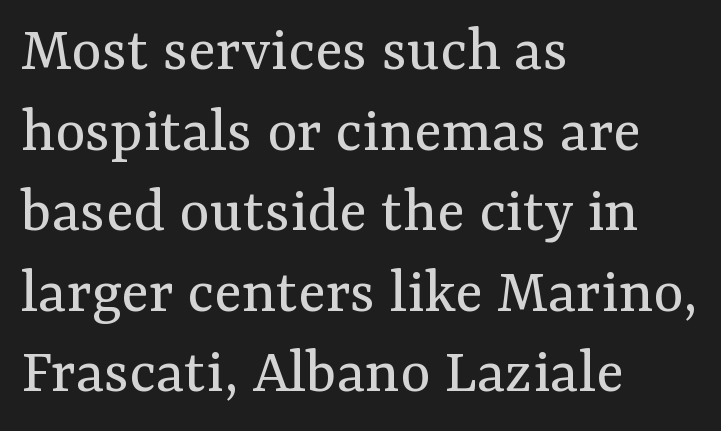
Little horizontal feet cap the strokes, marking this as serif type. The lines in this sample share a left origin and differ only in where they stop. A light-to-regular cut is what we see here. A typesetter would call this zero additional tracking.
